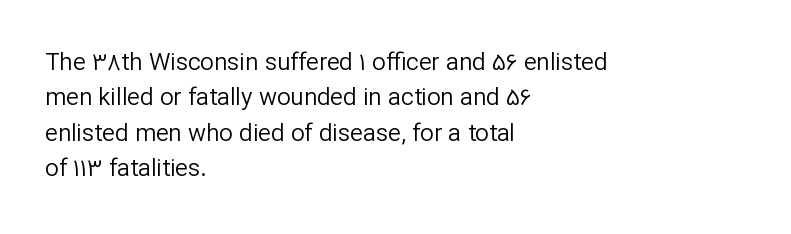
Tracking value appears to be zero — textbook default spacing. Posture: straight, roman, zero tilt. Leftover space on each line is placed entirely after the last word. This is not heavy type; no bold has been used.
